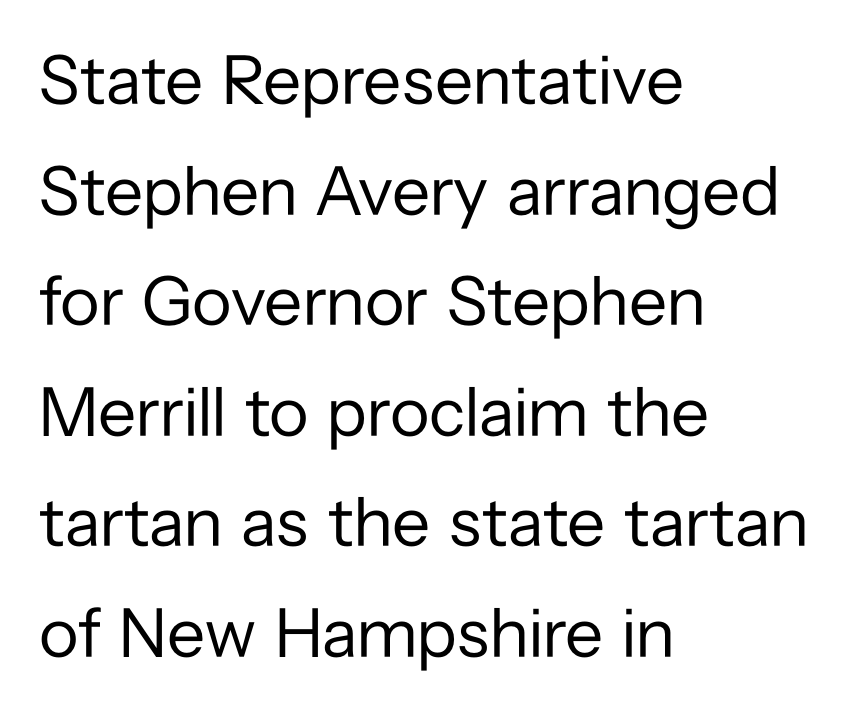
The image shows 70 px regular-weight sans-serif type, upright; set left-aligned, normal line spacing (1.58x), normal letter spacing, not underlined; low stroke contrast and a medium x-height.
